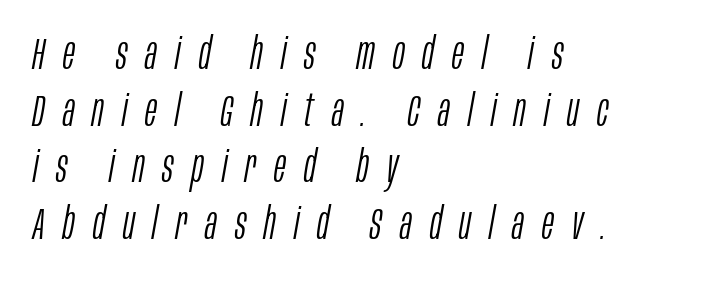
The rendering anchors every line to the left-hand side. Honestly, the letter spacing is so wide it's the main thing you notice. Proportional: the letters do not fall into vertical columns. Heft: none added — not bold. Summary of vertical rhythm: regular, with standard interline spacing.
